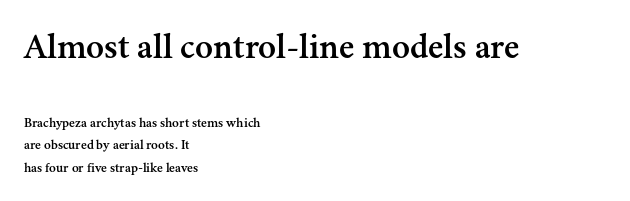
The font's upright variant was chosen for this text. Rows of type keep a routine distance in the vertical direction. The face used here appears at its bigger size in the upper chunk. One-word summary of the alignment: left. The passage shown is not underscored anywhere.
